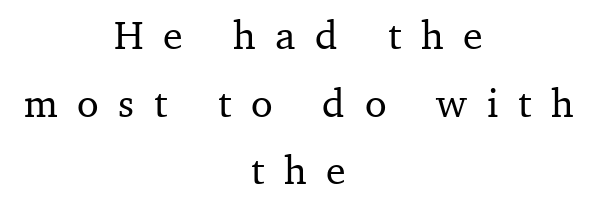
The image shows 40 px serif type, upright; set centered, normal line spacing (1.69x), unusually wide letter spacing (+0.49 em), not underlined; medium stroke contrast and a medium x-height.
